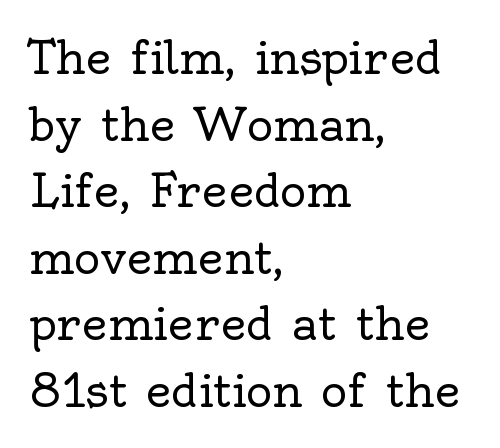
Short and long lines alike share a common starting point at left. The text was rendered using a seriffed face with decorative stroke endings. Looks like regular typesetting: each glyph gets only the width it needs. Unmarked baselines from the first word to the last. The passage shown has conventional tracking throughout. Students, observe: this is what conventionally led text looks like.
